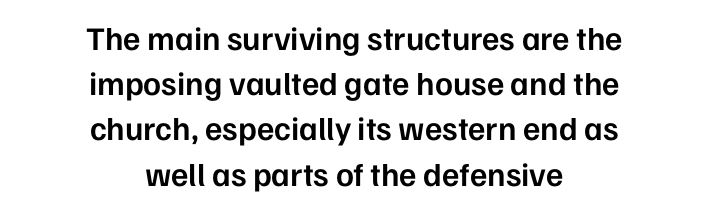
Q: Is the text bold? A: Semi-bold.
Q: Is the text italic (slanted)? A: No, it is upright.
Q: Is the typeface a serif or a sans-serif typeface? A: Sans-serif.
Q: Is the text underlined? A: No.
Q: How is the paragraph aligned? A: Centered.
Q: Is the spacing between letters normal or unusually wide? A: Normal.
Q: Is the spacing between lines tight, normal or loose? A: Normal.
Q: Width (condensed, normal, or wide)? A: Normal.
Q: Stroke contrast? A: Low.
Q: x-height? A: Medium.
Q: Monospaced? A: No.
